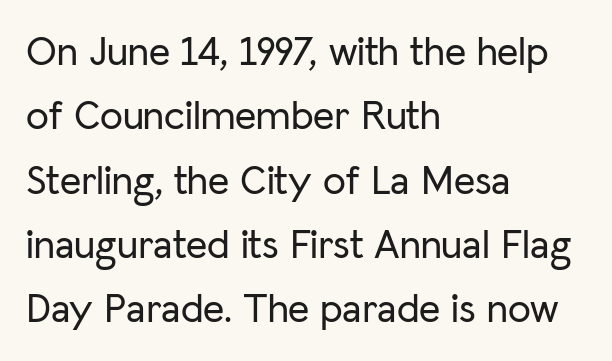
The image shows 41 px sans-serif type, upright; set left-aligned, normal line spacing (1.57x), normal letter spacing, not underlined; low stroke contrast and a medium x-height.
